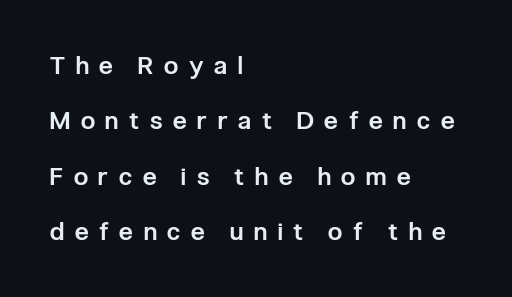
All the whitespace from short lines collects on the right. Vertically, the passage feels expansive, rows floating well apart. The type sits square on the baseline with zero lean. A typesetter would call this heavily tracked-out type.
